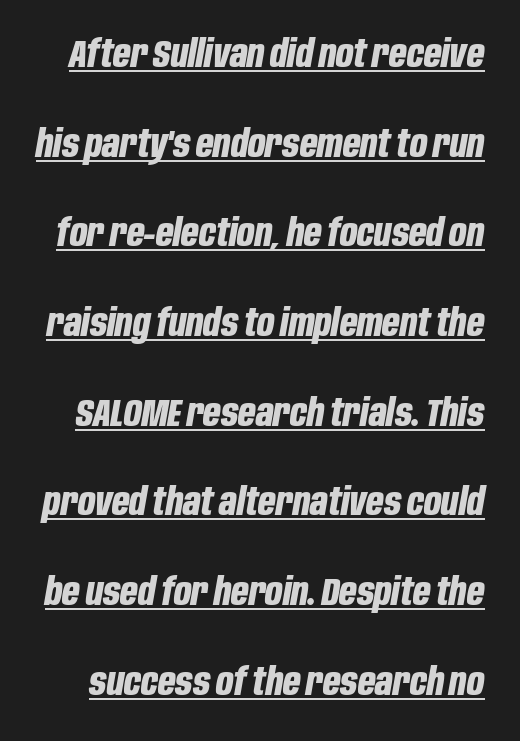
Q: Is the text bold? A: Yes.
Q: Is the text italic (slanted)? A: Yes, it leans right by about 10 degrees.
Q: Is the text underlined? A: Yes.
Q: Is the spacing between letters normal or unusually wide? A: Normal.
Q: Is the spacing between lines tight, normal or loose? A: Loose.
Q: Width (condensed, normal, or wide)? A: Condensed.
Q: Stroke contrast? A: Low.
Q: x-height? A: Large.
Q: Monospaced? A: No.
